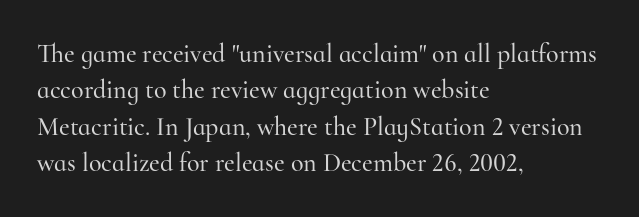
Q: Is the text italic (slanted)? A: No, it is upright.
Q: Is the text underlined? A: No.
Q: How is the paragraph aligned? A: Left-aligned.
Q: Is the spacing between letters normal or unusually wide? A: Normal.
Q: Is the spacing between lines tight, normal or loose? A: Normal.
